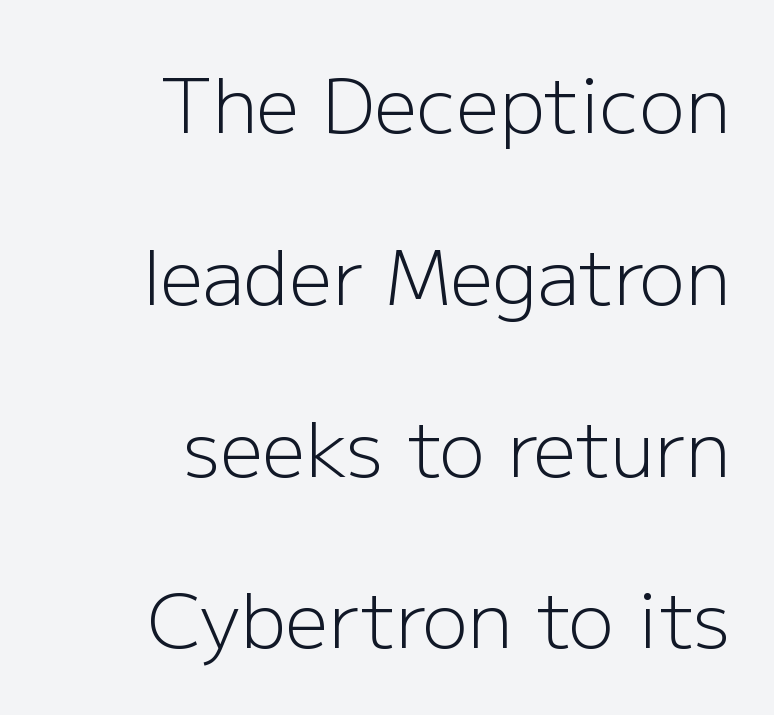
Regarding leading, the lines here are spaced well apart. How are the letters spaced? Ordinarily, with no added tracking. These lines are composed in type without serifs. A flush-right, rag-left setting is used for this passage.
